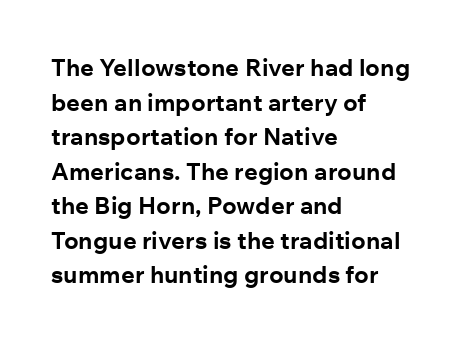
Rule under the text: the space is simply empty. Nothing unusual about the tracking: characters are spaced as the font intends. Leading: standard. This sample uses an upright cut, with every glyph sitting square on the baseline. Set as a true bold cut, around the 700 mark. Line beginnings align vertically; line endings do not.
